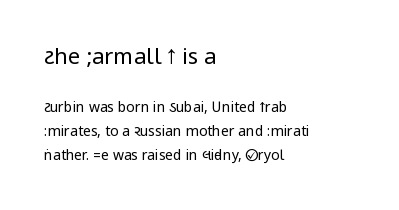
{"italic": "no", "bold": "no", "underline": "no", "align": "left", "line_spacing": "normal", "line_spacing_ratio": 1.7, "letter_spacing": "normal", "letter_spacing_em": 0.0, "larger_block": "first", "size_ratio": 1.57, "glyph_px": 22}
